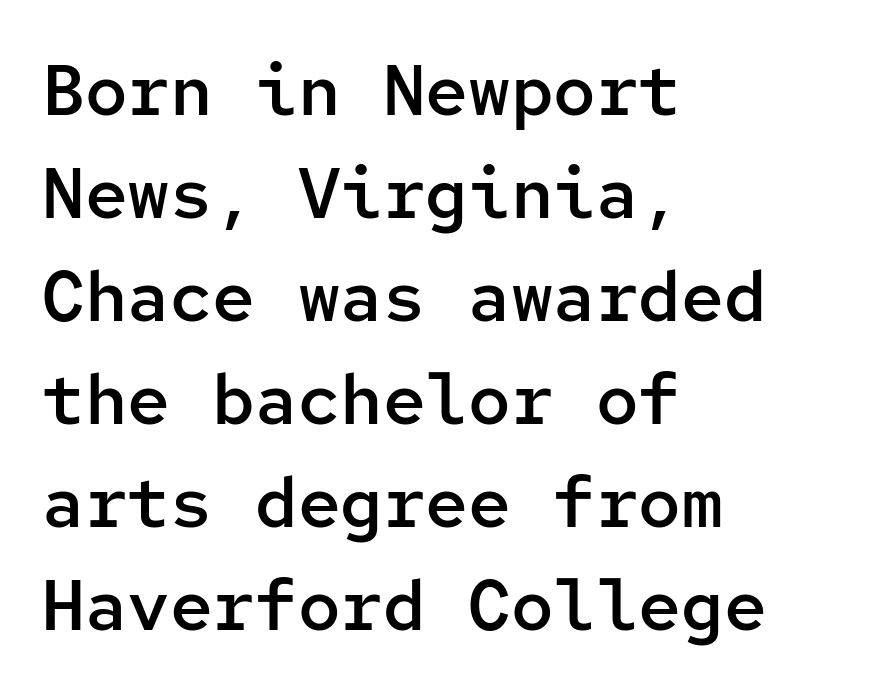
Q: Is the text bold? A: Semi-bold.
Q: Is the text italic (slanted)? A: No, it is upright.
Q: Is the typeface a serif or a sans-serif typeface? A: Sans-serif.
Q: Is the text underlined? A: No.
Q: How is the paragraph aligned? A: Left-aligned.
Q: Is the spacing between letters normal or unusually wide? A: Normal.
Q: Is the spacing between lines tight, normal or loose? A: Normal.
Q: Width (condensed, normal, or wide)? A: Normal.
Q: Stroke contrast? A: Low.
Q: x-height? A: Medium.
Q: Monospaced? A: Yes.
